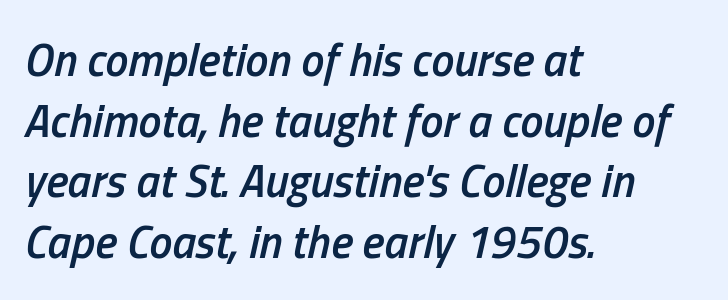
Q: Is the text bold? A: Semi-bold.
Q: Is the text italic (slanted)? A: Yes, it leans right by about 13 degrees.
Q: Is the text underlined? A: No.
Q: How is the paragraph aligned? A: Left-aligned.
Q: Is the spacing between letters normal or unusually wide? A: Normal.
Q: Is the spacing between lines tight, normal or loose? A: Normal.
Q: Width (condensed, normal, or wide)? A: Condensed.
Q: Stroke contrast? A: Low.
Q: x-height? A: Medium.
Q: Monospaced? A: No.
